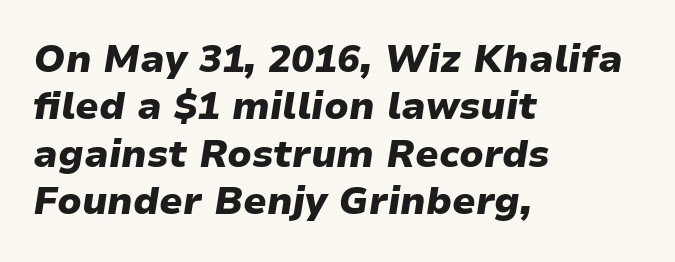
The passage shown is typed in a proportional face where columns would drift. The rows are spaced the way most documents space them. Plenty of ink on the page — the face is bold. Where is the straight margin? On the left. Words float on clear page, feet unadorned.
